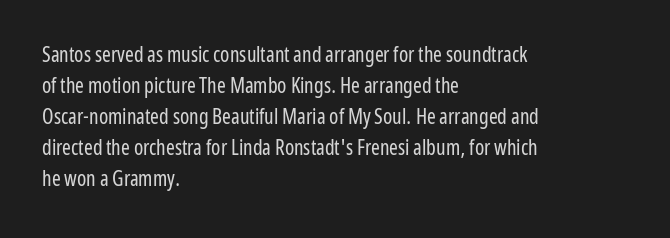
{"italic": "no", "bold": "no", "underline": "no", "align": "left", "line_spacing": "normal", "line_spacing_ratio": 1.48, "letter_spacing": "normal", "letter_spacing_em": 0.0, "glyph_px": 21}
